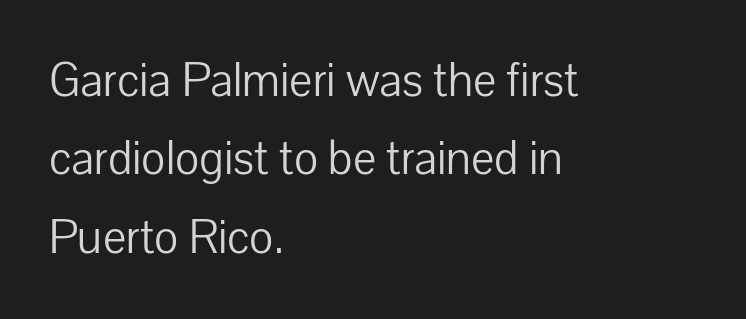
Bare-footed words on every line. Vertical spacing — default. Varying glyph widths throughout — classic text-font behaviour. This sample uses an upright cut, with every glyph sitting square on the baseline. No heavy texture on the line: the type isn't bold.
